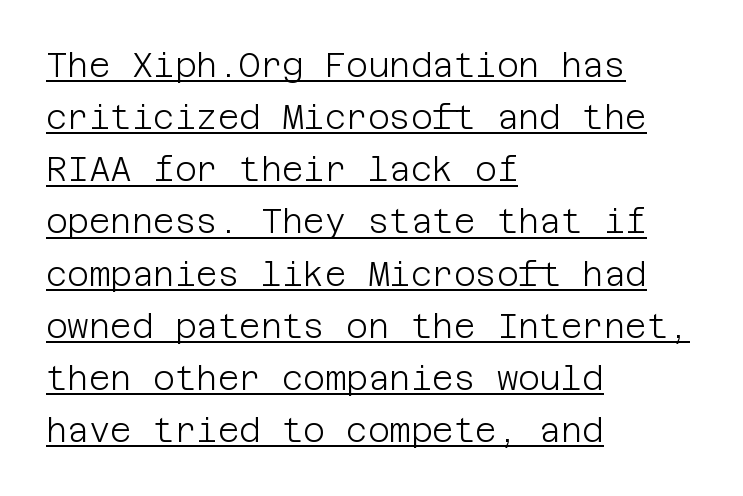
{"serif": "no", "italic": "no", "bold": "no", "weight": "light", "width": "normal", "stroke_contrast": "low", "x_height": "large", "underline": "yes", "align": "left", "line_spacing": "normal", "line_spacing_ratio": 1.58, "letter_spacing": "normal", "letter_spacing_em": 0.0, "glyph_px": 33}
